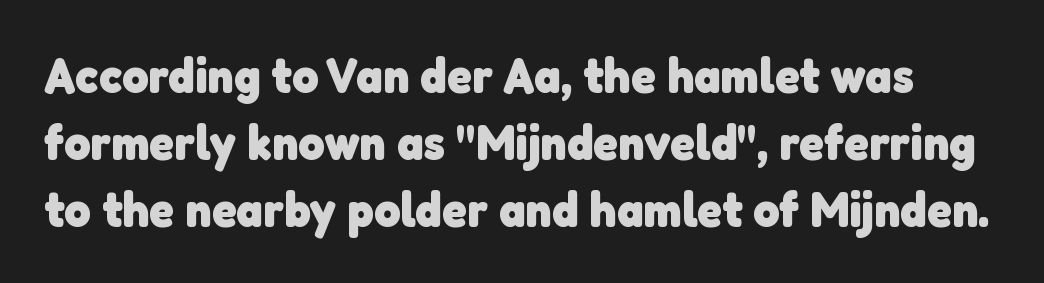
No word sits above an underline. Spacing verdict: proportional, widths tailored to each character. No feet cap the strokes, marking this as sans-serif type. The vertical gap from one line to the next is medium.
